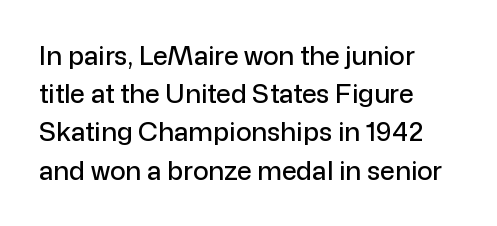
The image shows 26 px text type, upright; set left-aligned, normal line spacing (1.47x), normal letter spacing, not underlined.
